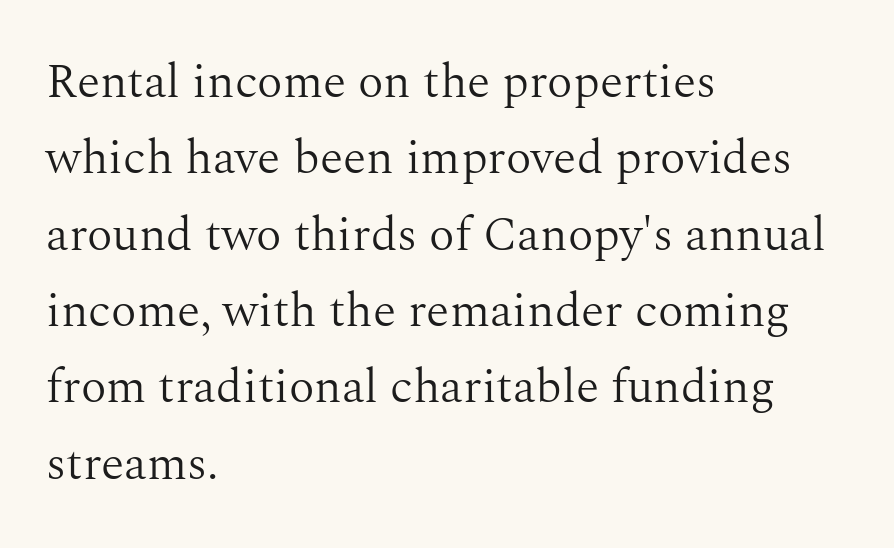
The image shows 48 px light serif type, upright; set left-aligned, normal line spacing (1.59x), normal letter spacing, not underlined; medium stroke contrast and a medium x-height.
